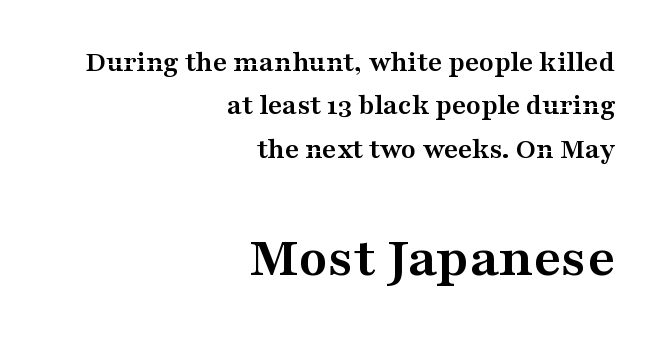
The image shows 59 px semibold, wide serif type, upright; set right-aligned, normal line spacing (1.45x), normal letter spacing, not underlined; the second (bottom) block is 1.97x larger; medium stroke contrast and a medium x-height.
